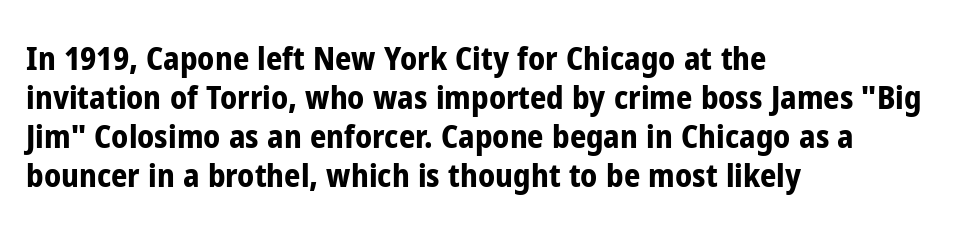
Q: Is the text bold? A: Yes.
Q: Is the text italic (slanted)? A: No, it is upright.
Q: Is the typeface a serif or a sans-serif typeface? A: Sans-serif.
Q: Is the text underlined? A: No.
Q: How is the paragraph aligned? A: Left-aligned.
Q: Is the spacing between letters normal or unusually wide? A: Normal.
Q: Width (condensed, normal, or wide)? A: Condensed.
Q: Stroke contrast? A: Low.
Q: x-height? A: Medium.
Q: Monospaced? A: No.
